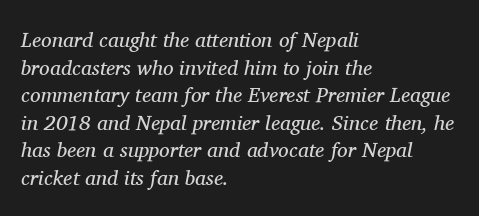
The image shows 21 px text type, italic (leaning right); set left-aligned, normal line spacing (1.31x), normal letter spacing, not underlined.
